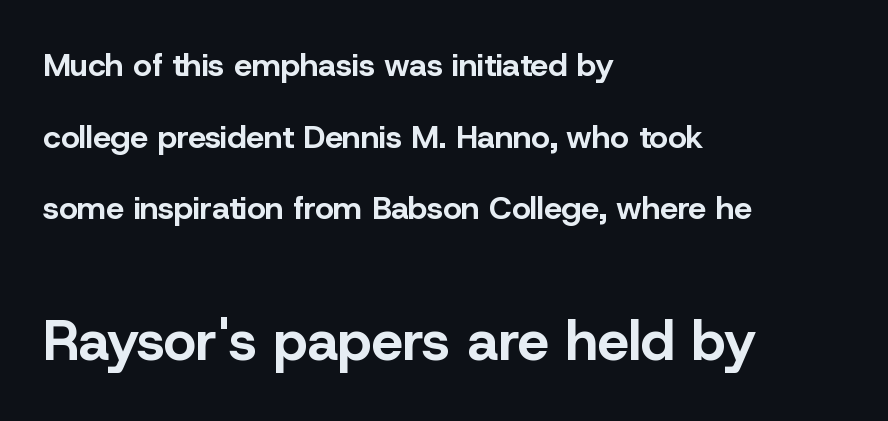
The image shows 56 px bold sans-serif type, upright; set left-aligned, loose line spacing (2.24x), normal letter spacing, not underlined; the second (bottom) block is 1.75x larger; low stroke contrast and a medium x-height.
